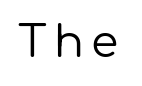
The image shows 44 px regular-weight sans-serif type, upright; set not underlined; low stroke contrast and a medium x-height.
